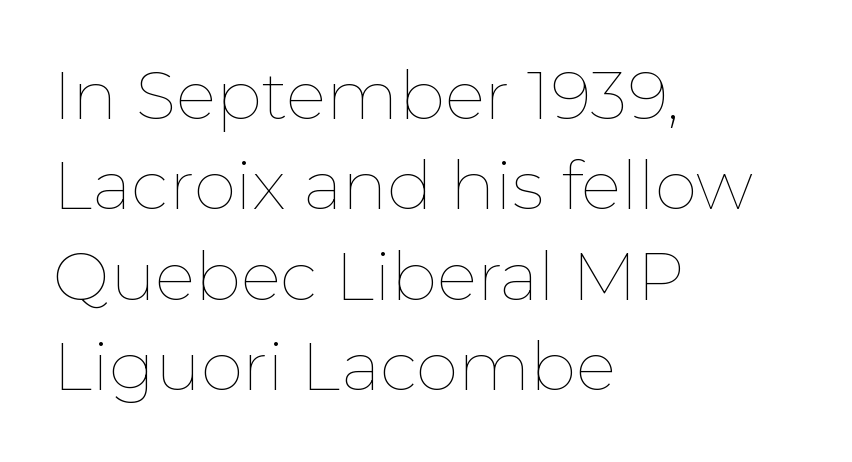
The area under the type is left untouched. Characters follow at the spacing the type designer built in. The passage shown is not bold in any degree. This sample has the flowing, uneven cadence of proportional lettering. The rows are spaced the way most documents space them.
